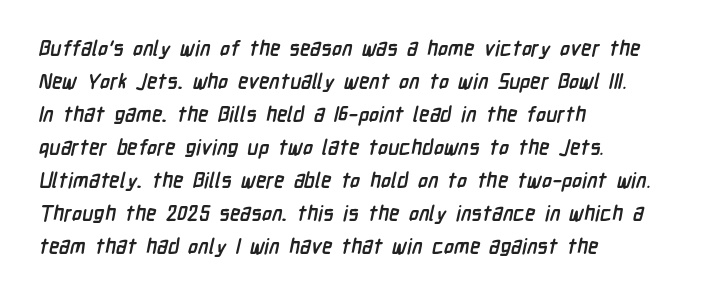
Compared with a centered layout, this one pins lines to the left instead. Letter spacing: default. Type without underlining. Heavy-handed strokes throughout: this text is bold. Students, observe: this is what conventionally led text looks like.
